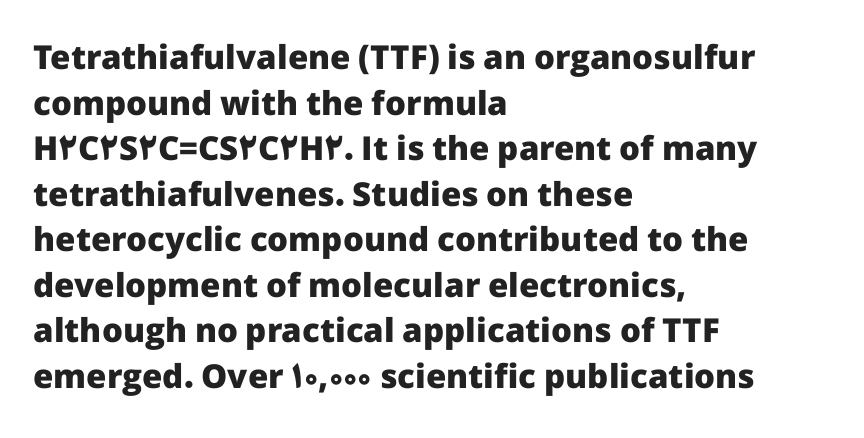
Q: Is the text bold? A: Yes.
Q: Is the text italic (slanted)? A: No, it is upright.
Q: Is the typeface a serif or a sans-serif typeface? A: Sans-serif.
Q: Is the text underlined? A: No.
Q: How is the paragraph aligned? A: Left-aligned.
Q: Is the spacing between letters normal or unusually wide? A: Normal.
Q: Is the spacing between lines tight, normal or loose? A: Normal.
Q: Width (condensed, normal, or wide)? A: Normal.
Q: Stroke contrast? A: Low.
Q: x-height? A: Medium.
Q: Monospaced? A: No.
